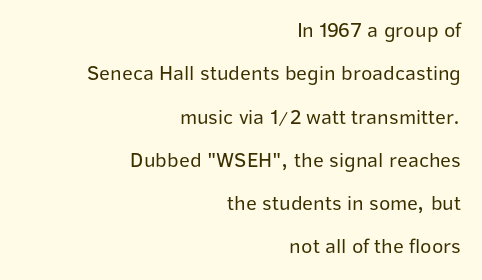
Decoration check: the copy has no underline. In terms of letterspacing, this is plain default setting. Which margin do the lines hug? The right one — the left edge is uneven. This is not heavy type; no bold has been used.
